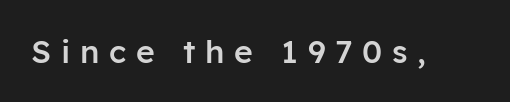
{"serif": "no", "italic": "no", "bold": "semi", "weight": "semibold", "width": "normal", "stroke_contrast": "low", "x_height": "medium", "monospaced": "no", "underline": "no", "letter_spacing": "wide", "letter_spacing_em": 0.3, "glyph_px": 32}
